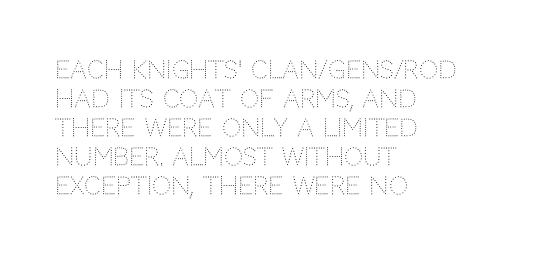
Q: Is the text bold? A: No.
Q: Is the text italic (slanted)? A: No, it is upright.
Q: Is the text underlined? A: No.
Q: How is the paragraph aligned? A: Left-aligned.
Q: Is the spacing between letters normal or unusually wide? A: Normal.
